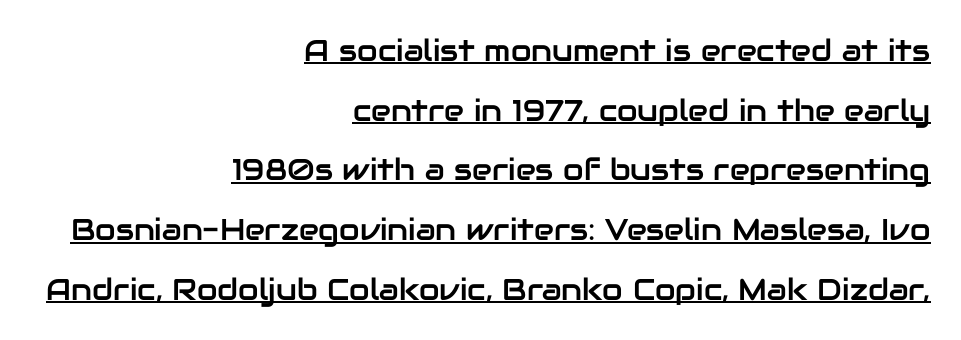
Q: Is the text italic (slanted)? A: No, it is upright.
Q: Is the typeface a serif or a sans-serif typeface? A: Sans-serif.
Q: Is the text underlined? A: Yes.
Q: How is the paragraph aligned? A: Right-aligned.
Q: Is the spacing between letters normal or unusually wide? A: Normal.
Q: Is the spacing between lines tight, normal or loose? A: Loose.
Q: Width (condensed, normal, or wide)? A: Normal.
Q: Stroke contrast? A: Low.
Q: x-height? A: Medium.
Q: Monospaced? A: No.
